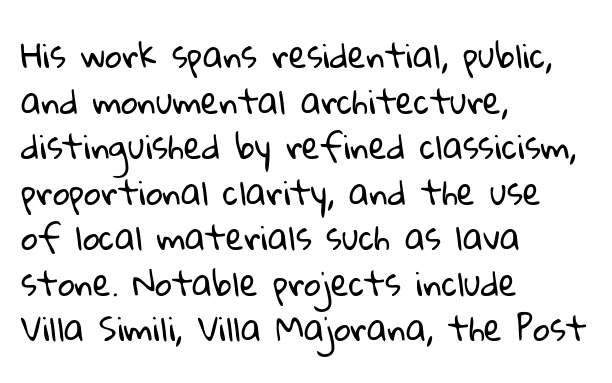
The image shows 33 px regular-weight sans-serif type; set left-aligned, normal line spacing (1.38x), normal letter spacing, not underlined; low stroke contrast and a medium x-height.
